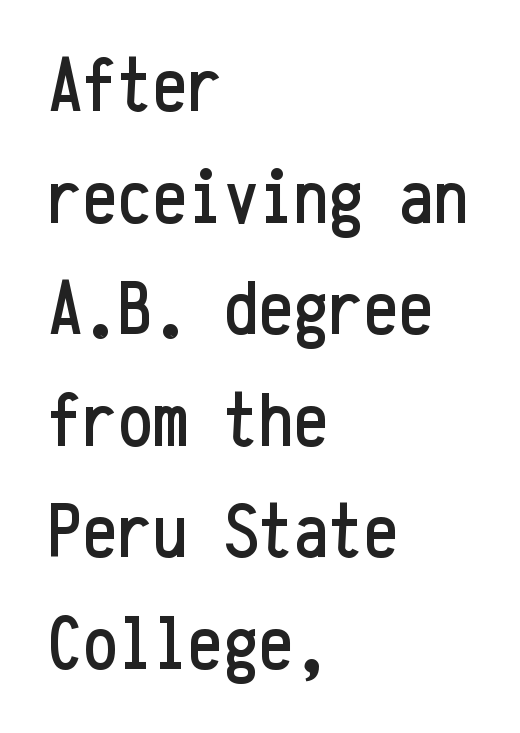
Posture: straight, roman, zero tilt. The rendering uses typewriter-style spacing with identical character cells. The vertical gap from one line to the next is medium. The rendering shows plain stroke endings on the letterforms — a sans-serif design.
